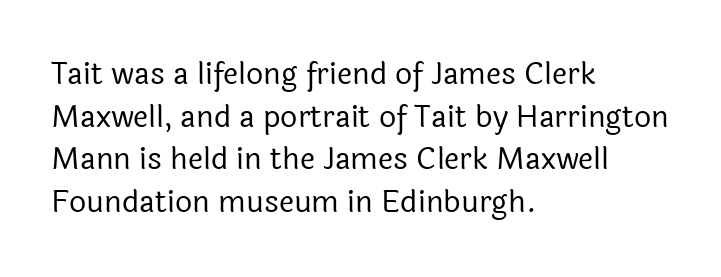
The lines sit at an ordinary, default distance from one another. The compositor pushed each line to the left boundary. What kind of face is this? One without serifs — a sans. These lines keep a tight, regular rhythm from letter to letter. Style check: upright. The gap between lines stays unmarked.
